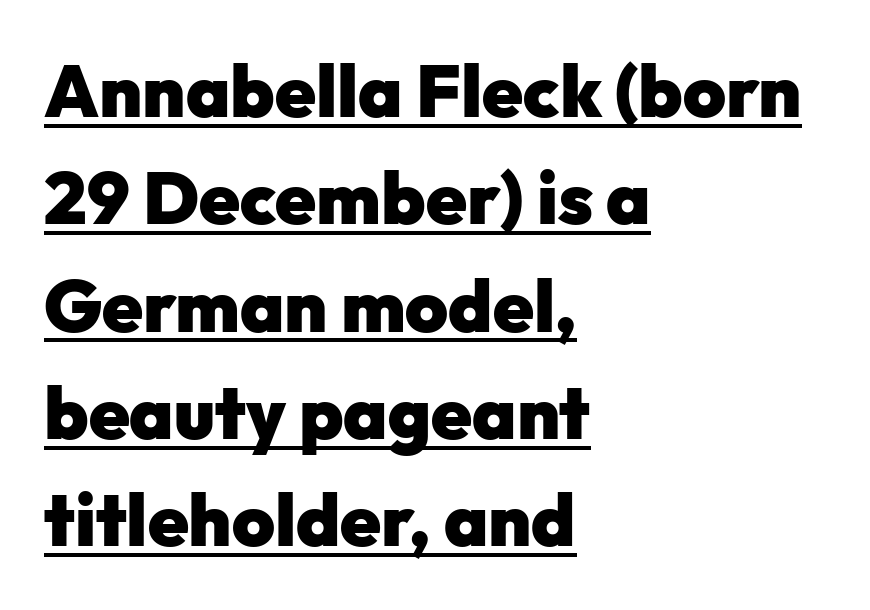
Grotesque or geometric, the face here clearly has no serifs. A normal amount of white space separates one row of letters from the next. The type is set solid horizontally, with unmodified tracking. Character widths vary here, with narrow letters taking less room than wide ones.
